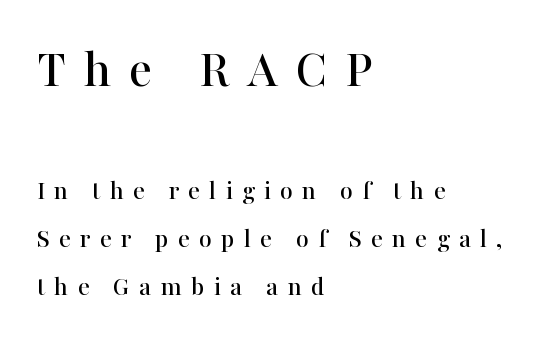
Q: Is the text italic (slanted)? A: No, it is upright.
Q: Is the typeface a serif or a sans-serif typeface? A: Serif.
Q: Is the text underlined? A: No.
Q: How is the paragraph aligned? A: Left-aligned.
Q: Is the spacing between letters normal or unusually wide? A: Unusually wide.
Q: Is the spacing between lines tight, normal or loose? A: Normal.
Q: Which block of text is set in a larger size, the first (top) or the second (bottom)? A: The first (top) one.
Q: Width (condensed, normal, or wide)? A: Normal.
Q: Stroke contrast? A: High.
Q: x-height? A: Medium.
Q: Monospaced? A: No.
